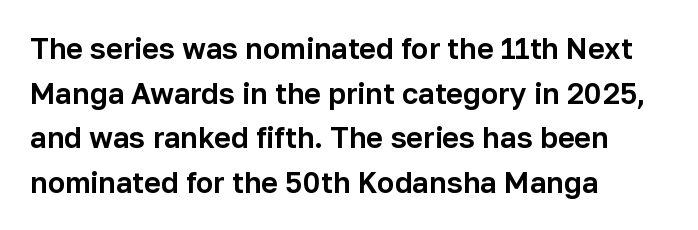
Nope, no serifs anywhere on these letters. You can tell it's not italic because the verticals are truly vertical. What's the leading like? Ordinary, nothing unusual. All the whitespace from short lines collects on the right. Tracking value appears to be zero — textbook default spacing.
